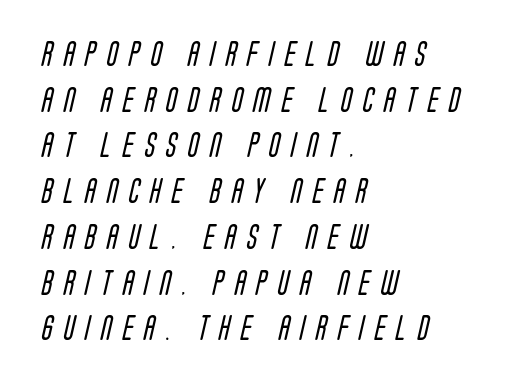
Q: Is the text bold? A: No.
Q: Is the text underlined? A: No.
Q: How is the paragraph aligned? A: Left-aligned.
Q: Is the spacing between letters normal or unusually wide? A: Unusually wide.
